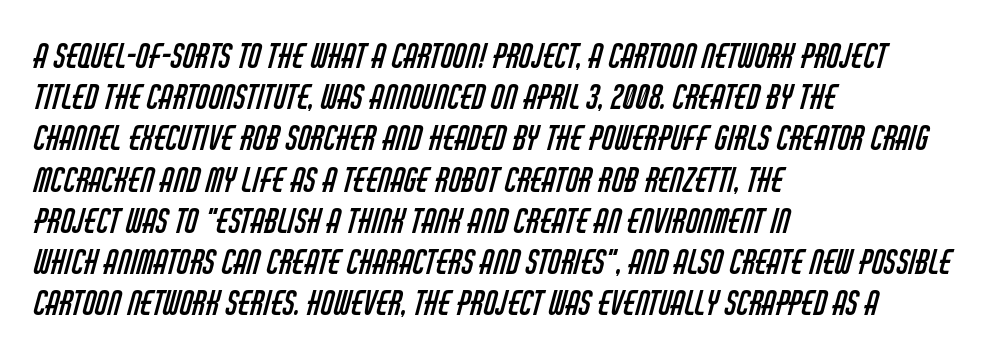
No extra ink here — the face is not bold. These lines stack with their left ends in a neat column. Look at the bottom of the vertical strokes: they stop flat, with no serifs. Honestly, there is no underline to notice here at all. Line spacing here is normal.
